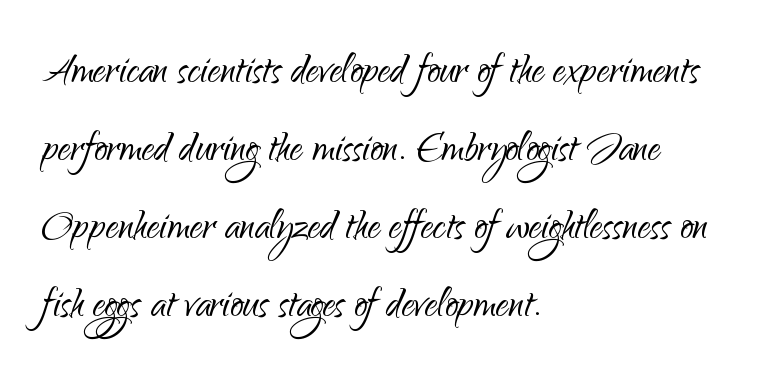
Q: Is the text bold? A: No.
Q: Is the text italic (slanted)? A: Yes.
Q: Is the typeface a serif or a sans-serif typeface? A: Sans-serif.
Q: Is the text underlined? A: No.
Q: How is the paragraph aligned? A: Left-aligned.
Q: Is the spacing between letters normal or unusually wide? A: Normal.
Q: Is the spacing between lines tight, normal or loose? A: Normal.
Q: Width (condensed, normal, or wide)? A: Normal.
Q: Stroke contrast? A: Low.
Q: x-height? A: Small.
Q: Monospaced? A: No.
